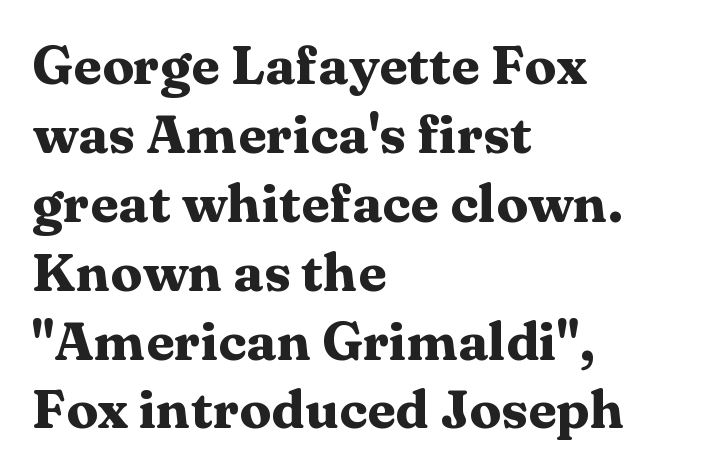
The image shows 53 px heavy, wide serif type, upright; set left-aligned, normal line spacing (1.3x), normal letter spacing, not underlined; medium stroke contrast and a medium x-height.
